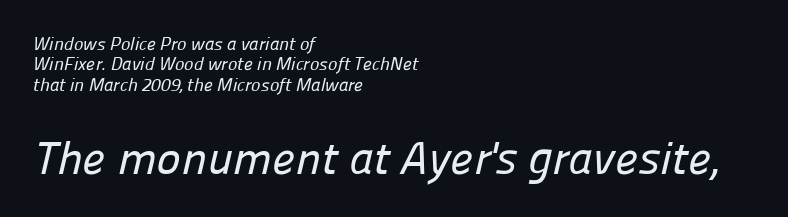
The image shows 46 px sans-serif type; set left-aligned, tight line spacing (1.13x), normal letter spacing, not underlined; the second (bottom) block is 2.56x larger; low stroke contrast and a medium x-height.
